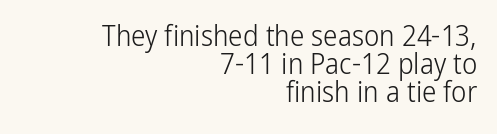
A sans-serif font was chosen for this passage. Has an underline been added? It has not. The ragged edge is on the left, which tells us the setting is flush right. The typesetting does not lean heavy: it is not bold. Rendered with straight, roman letterforms.
